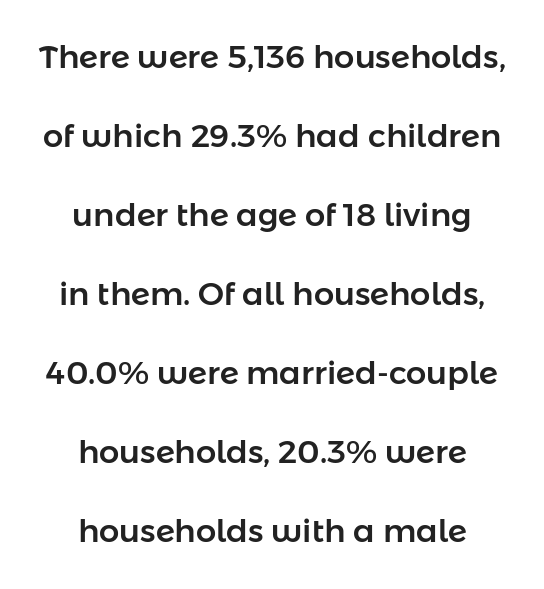
The image shows 32 px sans-serif type, upright; set centered, loose line spacing (2.47x), normal letter spacing, not underlined; low stroke contrast and a medium x-height.
